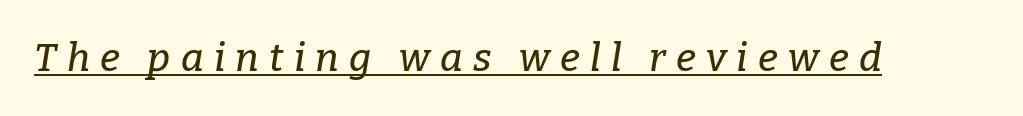
Tracking value appears strongly positive — letters spread wide. A typesetter would call this proportional, since set widths differ per character. I'd call this a serif setting — the letters wear small feet. Underlined type. The passage shown leans; its letterforms are oblique.
